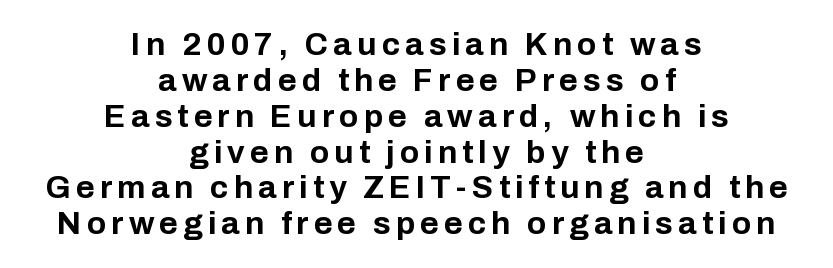
The image shows 32 px bold sans-serif type, upright; set centered, tight line spacing (1.12x), not underlined; low stroke contrast and a medium x-height.
